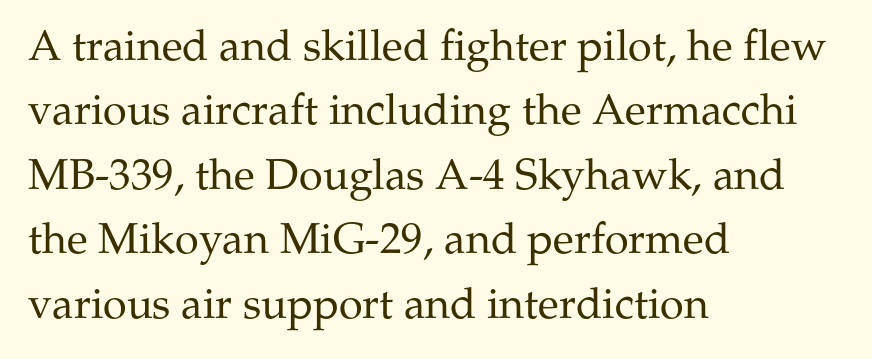
{"serif": "yes", "italic": "no", "bold": "no", "weight": "regular", "width": "normal", "stroke_contrast": "medium", "x_height": "medium", "monospaced": "no", "underline": "no", "align": "left", "line_spacing": "normal", "line_spacing_ratio": 1.5, "letter_spacing": "normal", "letter_spacing_em": 0.0, "glyph_px": 43}
